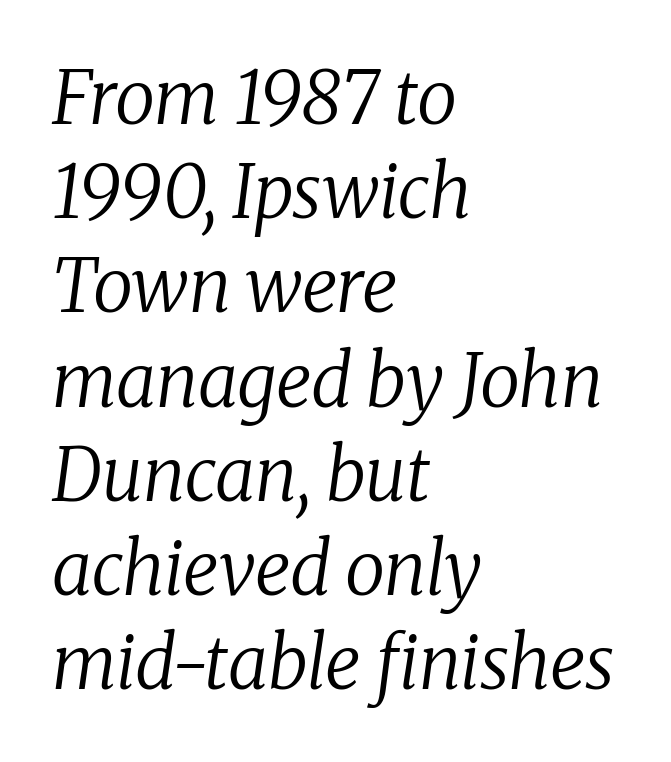
{"serif": "yes", "italic": "yes", "lean": "right", "slant_degrees": 8, "bold": "no", "weight": "regular", "width": "normal", "stroke_contrast": "low", "x_height": "medium", "monospaced": "no", "underline": "no", "align": "left", "line_spacing": "normal", "line_spacing_ratio": 1.29, "letter_spacing": "normal", "letter_spacing_em": 0.0, "glyph_px": 73}
